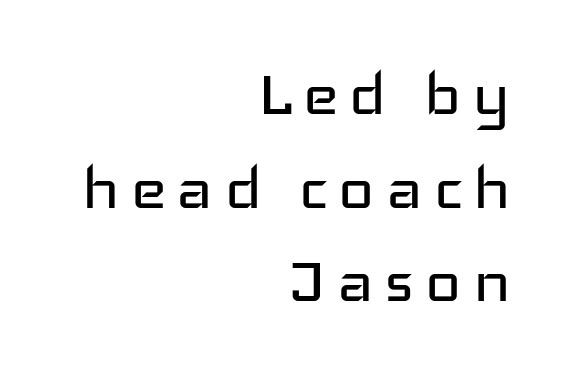
In terms of posture, this sample is upright. The strokes carry an ordinary text weight at most. Layout note: lines flush right. These lines are rendered in a variable-pitch font.
